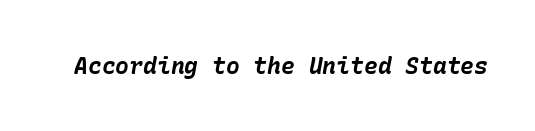
Looking at the ascenders, they clearly lean. Caption: standard tracking, unaltered. Pretty heavy lettering here — definitely bold. The baseline area is clear.
